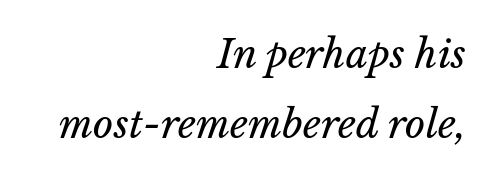
Q: Is the text bold? A: No.
Q: Is the text italic (slanted)? A: Yes, it leans right by about 14 degrees.
Q: Is the text underlined? A: No.
Q: How is the paragraph aligned? A: Right-aligned.
Q: Is the spacing between letters normal or unusually wide? A: Normal.
Q: Width (condensed, normal, or wide)? A: Normal.
Q: Stroke contrast? A: Low.
Q: x-height? A: Medium.
Q: Monospaced? A: No.
